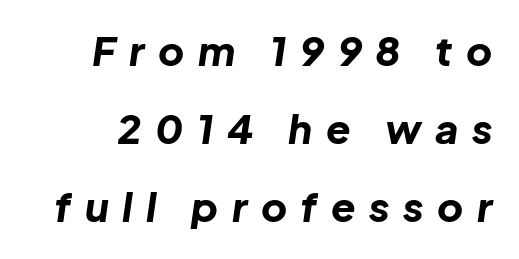
Q: Is the text bold? A: Yes.
Q: Is the text italic (slanted)? A: Yes, it leans right by about 8 degrees.
Q: Is the text underlined? A: No.
Q: Is the spacing between letters normal or unusually wide? A: Unusually wide.
Q: Is the spacing between lines tight, normal or loose? A: Loose.
Q: Width (condensed, normal, or wide)? A: Normal.
Q: Stroke contrast? A: Low.
Q: x-height? A: Medium.
Q: Monospaced? A: No.
